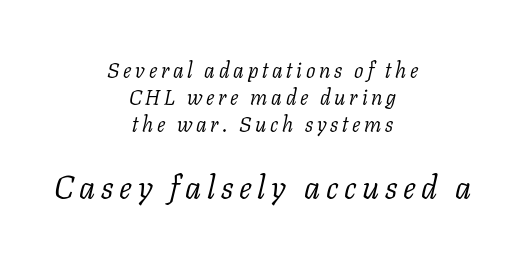
The image shows 32 px light serif type, italic (leaning right); set centered, normal line spacing (1.29x), not underlined; the second (bottom) block is 1.52x larger; low stroke contrast and a medium x-height.
